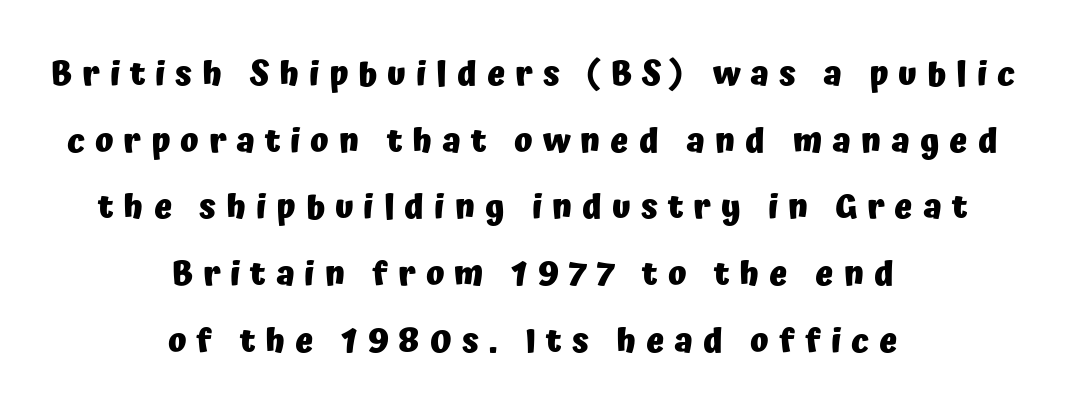
The image shows 34 px heavy sans-serif type, upright; set centered, loose line spacing (1.96x), unusually wide letter spacing (+0.29 em), not underlined; low stroke contrast and a medium x-height.
